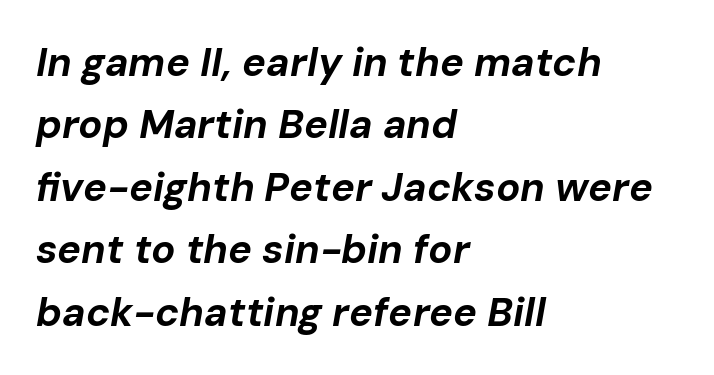
The image shows 40 px bold type, italic (leaning right); set left-aligned, normal line spacing (1.56x), normal letter spacing, not underlined; low stroke contrast and a medium x-height.
